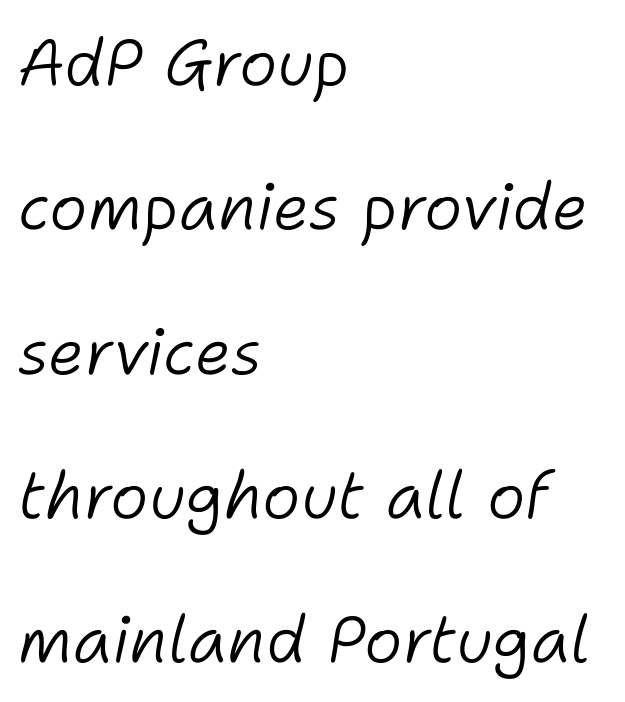
Descenders are the only things crossing below the line. Characters are canted at an angle relative to the baseline's perpendicular. Do the characters align in a grid? No, the font is proportional. Ink coverage per letter is moderate at most.
